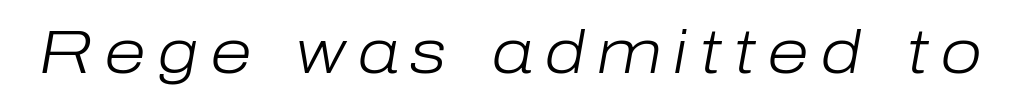
Q: Is the text bold? A: No.
Q: Is the text italic (slanted)? A: Yes, it leans right by about 10 degrees.
Q: Is the text underlined? A: No.
Q: Width (condensed, normal, or wide)? A: Normal.
Q: Stroke contrast? A: Low.
Q: x-height? A: Medium.
Q: Monospaced? A: No.
